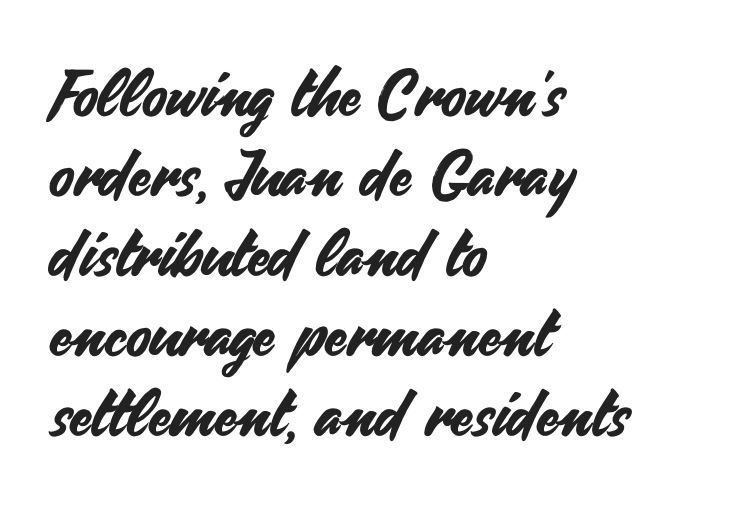
Q: Is the text italic (slanted)? A: Yes.
Q: Is the typeface a serif or a sans-serif typeface? A: Sans-serif.
Q: Is the text underlined? A: No.
Q: How is the paragraph aligned? A: Left-aligned.
Q: Is the spacing between letters normal or unusually wide? A: Normal.
Q: Is the spacing between lines tight, normal or loose? A: Normal.
Q: Width (condensed, normal, or wide)? A: Normal.
Q: Stroke contrast? A: Medium.
Q: x-height? A: Small.
Q: Monospaced? A: No.
